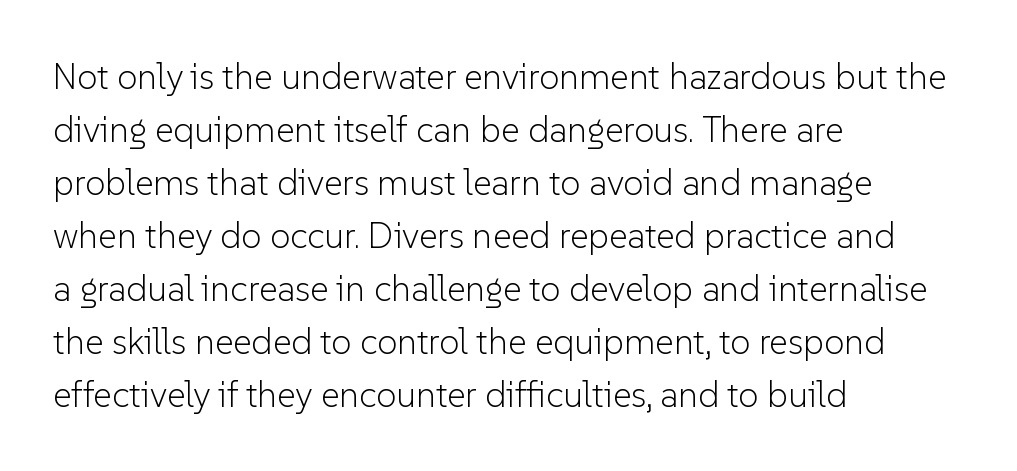
Q: Is the text bold? A: No.
Q: Is the text italic (slanted)? A: No, it is upright.
Q: Is the typeface a serif or a sans-serif typeface? A: Sans-serif.
Q: Is the text underlined? A: No.
Q: How is the paragraph aligned? A: Left-aligned.
Q: Is the spacing between letters normal or unusually wide? A: Normal.
Q: Is the spacing between lines tight, normal or loose? A: Normal.
Q: Width (condensed, normal, or wide)? A: Normal.
Q: Stroke contrast? A: Low.
Q: x-height? A: Medium.
Q: Monospaced? A: No.
